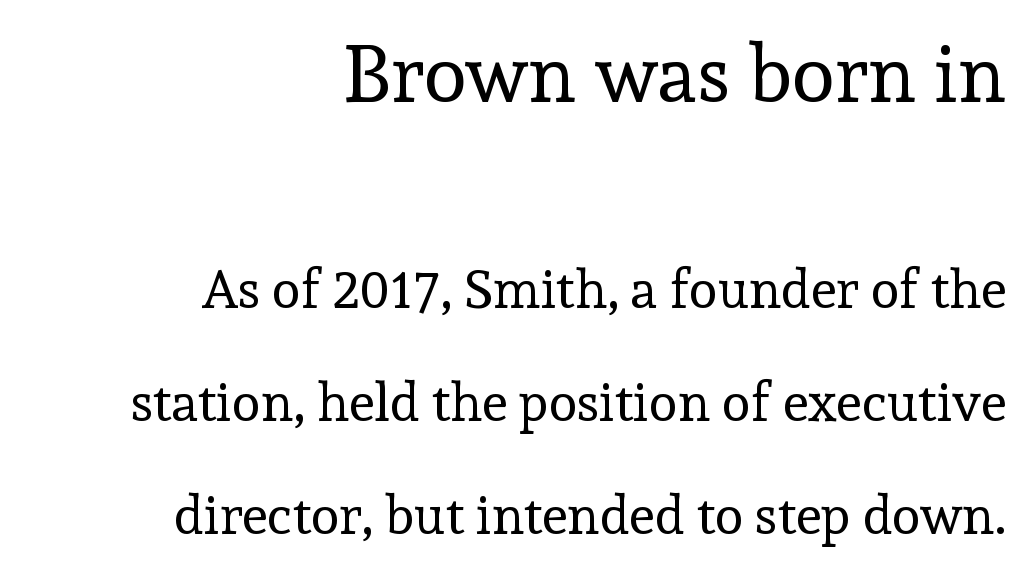
The image shows 79 px regular-weight serif type, upright; set right-aligned, loose line spacing (2.13x), normal letter spacing, not underlined; the first (top) block is 1.49x larger; a medium x-height.
